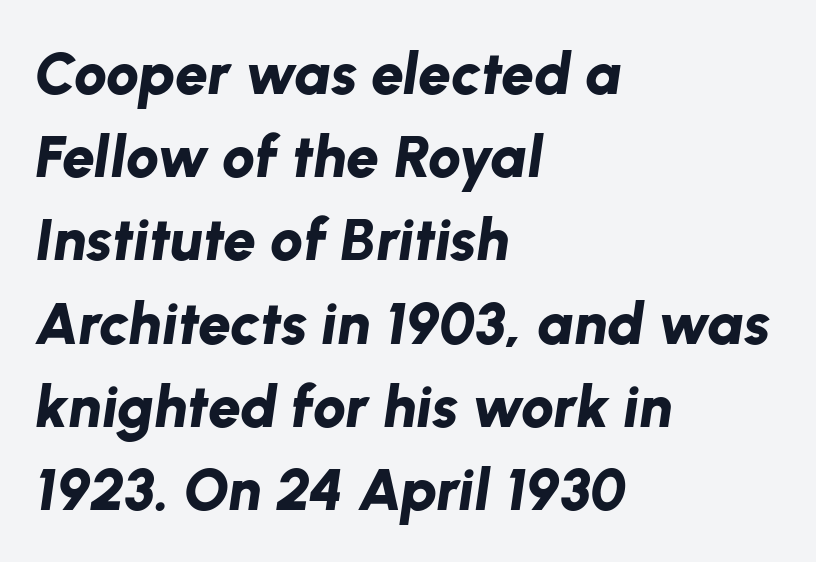
Q: Is the text bold? A: Yes.
Q: Is the text italic (slanted)? A: Yes, it leans right by about 8 degrees.
Q: Is the text underlined? A: No.
Q: How is the paragraph aligned? A: Left-aligned.
Q: Is the spacing between letters normal or unusually wide? A: Normal.
Q: Is the spacing between lines tight, normal or loose? A: Normal.
Q: Width (condensed, normal, or wide)? A: Normal.
Q: Stroke contrast? A: Low.
Q: x-height? A: Medium.
Q: Monospaced? A: No.
